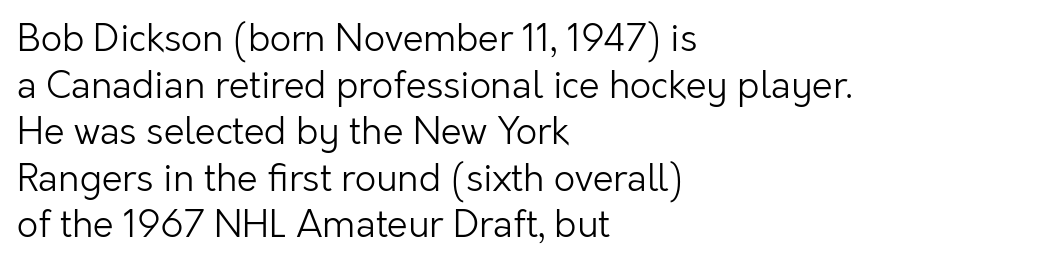
A typesetter would label this face a sans. Here the designer chose a conventional face with non-uniform glyph widths. Summary of vertical rhythm: regular, with standard interline spacing. Stems here are at most as thick as an everyday book face. Posture: straight, roman, zero tilt.
